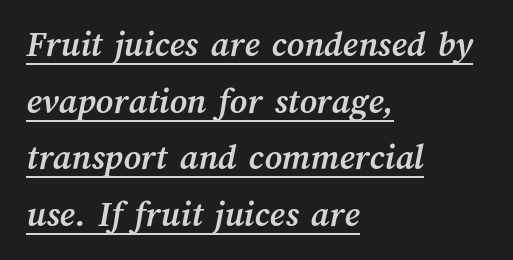
Q: Is the text bold? A: Yes.
Q: Is the text underlined? A: Yes.
Q: How is the paragraph aligned? A: Left-aligned.
Q: Is the spacing between letters normal or unusually wide? A: Normal.
Q: Is the spacing between lines tight, normal or loose? A: Normal.
Q: Width (condensed, normal, or wide)? A: Normal.
Q: Stroke contrast? A: Medium.
Q: x-height? A: Medium.
Q: Monospaced? A: No.
